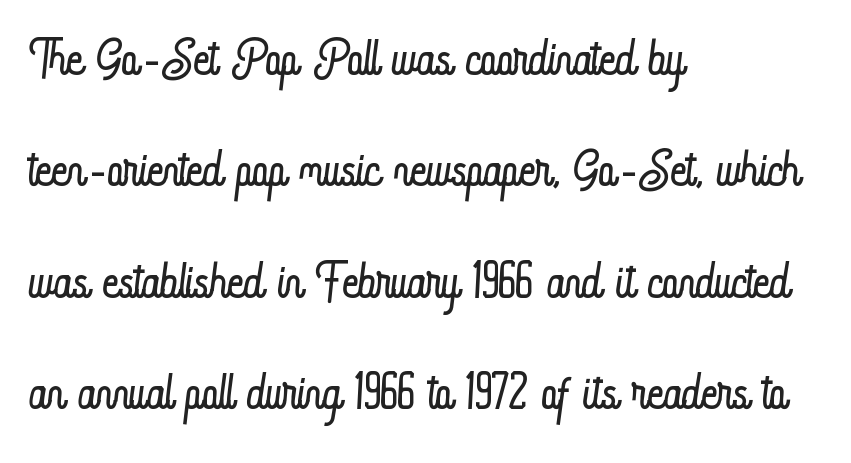
Notice how descenders clear the ascenders below comfortably — that's standard leading. Weight: in the light-to-regular range. Caption: multi-line text, flush left, ragged right. Underline: absent. The type is set solid horizontally, with unmodified tracking.
